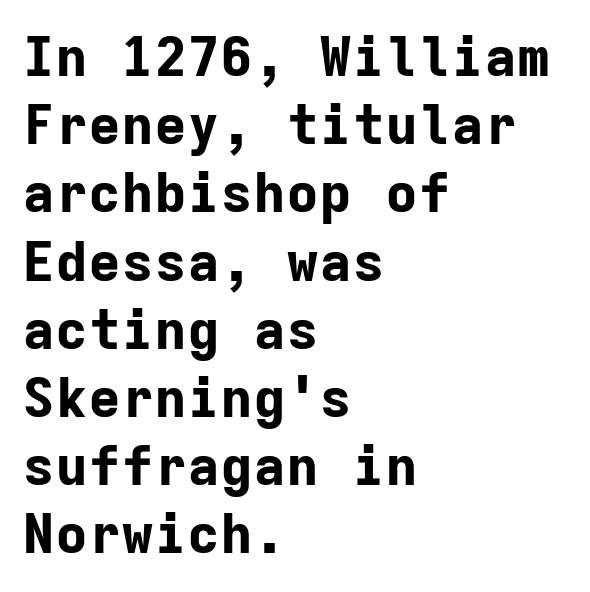
Q: Is the text bold? A: Yes.
Q: Is the text italic (slanted)? A: No, it is upright.
Q: Is the typeface a serif or a sans-serif typeface? A: Sans-serif.
Q: Is the text underlined? A: No.
Q: How is the paragraph aligned? A: Left-aligned.
Q: Is the spacing between letters normal or unusually wide? A: Normal.
Q: Width (condensed, normal, or wide)? A: Normal.
Q: Stroke contrast? A: Low.
Q: x-height? A: Medium.
Q: Monospaced? A: Yes.
